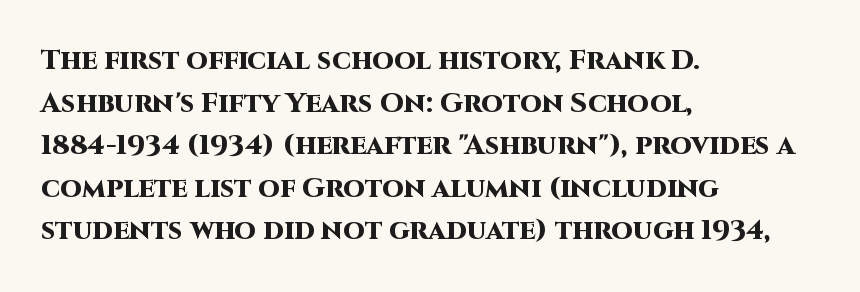
The image shows 28 px heavy sans-serif type, upright; set left-aligned, normal line spacing (1.52x), normal letter spacing, not underlined; high stroke contrast and a large x-height.
